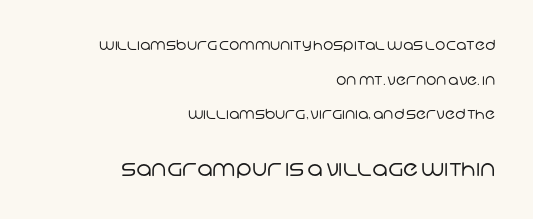
The image shows 21 px text type; set right-aligned, loose line spacing (2.47x), normal letter spacing, not underlined; the second (bottom) block is 1.5x larger.
